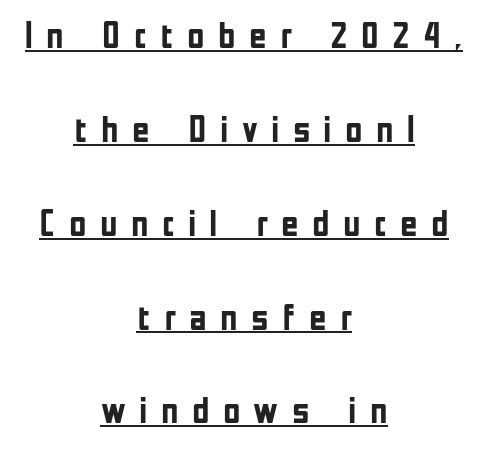
{"serif": "no", "italic": "no", "bold": "yes", "weight": "semibold", "width": "condensed", "stroke_contrast": "low", "x_height": "medium", "monospaced": "no", "underline": "yes", "align": "center", "line_spacing": "loose", "line_spacing_ratio": 2.47, "letter_spacing": "wide", "letter_spacing_em": 0.35, "glyph_px": 38}
